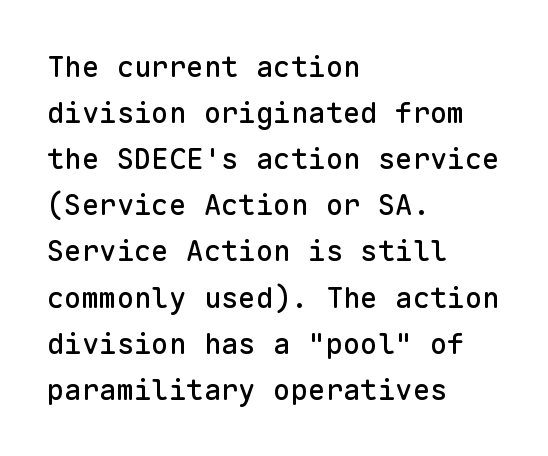
The image shows 29 px sans-serif type, upright, monospaced; set left-aligned, normal line spacing (1.59x), normal letter spacing, not underlined; low stroke contrast and a medium x-height.
